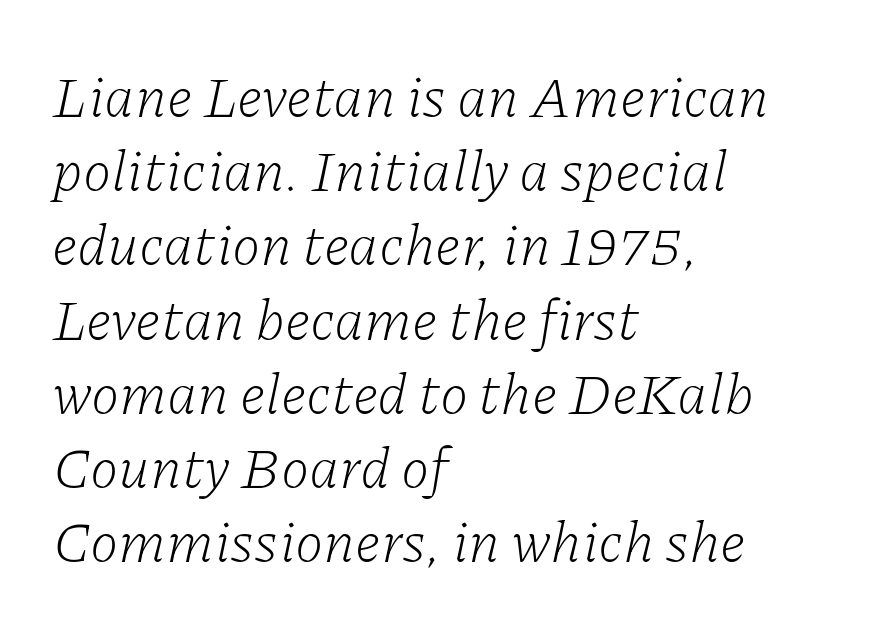
The image shows 58 px light serif type, italic (leaning right); set left-aligned, normal line spacing (1.28x), normal letter spacing, not underlined; low stroke contrast and a medium x-height.
